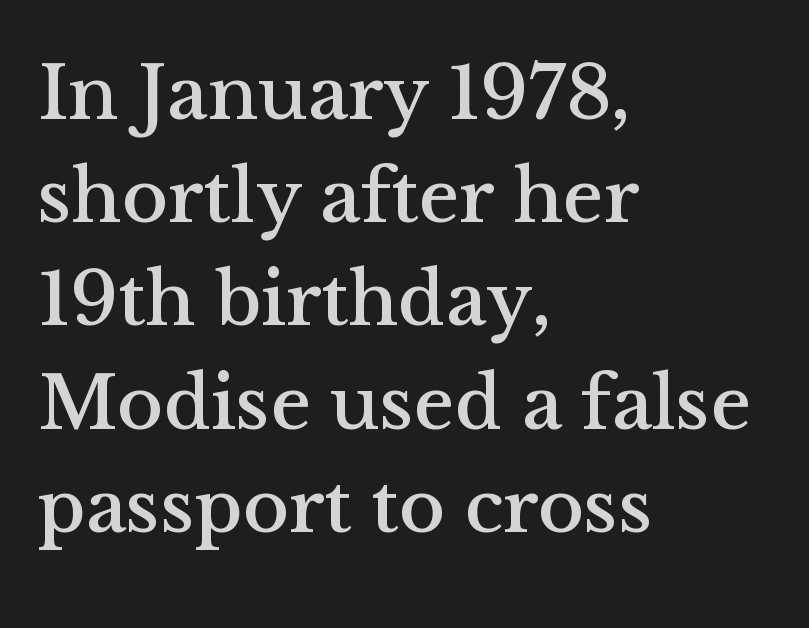
Summary of vertical rhythm: regular, with standard interline spacing. Unmarked baselines from the first word to the last. Horizontal alignment here is leftward, the default for most running prose. Unlike italic type, these characters show no tilt at all.
